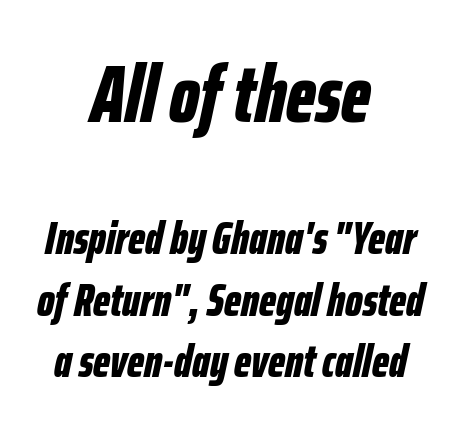
The passage shown is typed in a proportional face where columns would drift. The glyphs have the mass of a bold cut. Here the first block reads like a headline and the second like body copy. Horizontal bands of white between lines are of average thickness.
